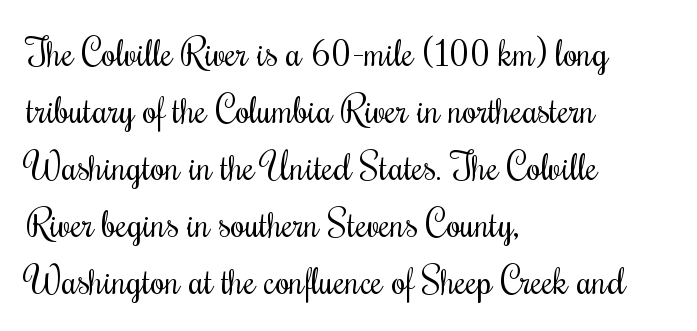
The image shows 37 px regular-weight, condensed type; set left-aligned, normal line spacing (1.54x), normal letter spacing, not underlined; medium stroke contrast and a small x-height.
